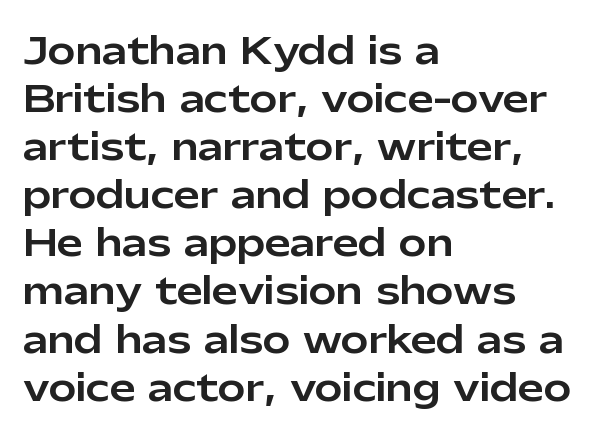
Q: Is the text italic (slanted)? A: No, it is upright.
Q: Is the typeface a serif or a sans-serif typeface? A: Sans-serif.
Q: Is the text underlined? A: No.
Q: How is the paragraph aligned? A: Left-aligned.
Q: Is the spacing between letters normal or unusually wide? A: Normal.
Q: Is the spacing between lines tight, normal or loose? A: Normal.
Q: Width (condensed, normal, or wide)? A: Normal.
Q: Stroke contrast? A: Low.
Q: x-height? A: Medium.
Q: Monospaced? A: No.
